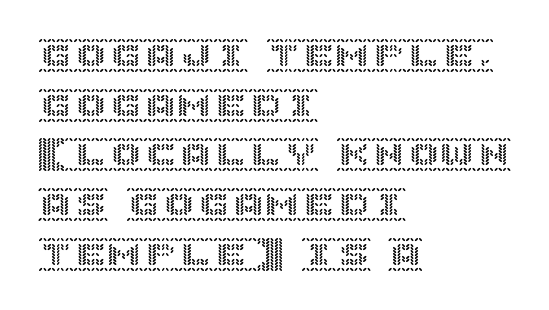
The image shows 35 px text type, upright; set left-aligned, normal line spacing (1.42x), normal letter spacing, not underlined; a large x-height.
